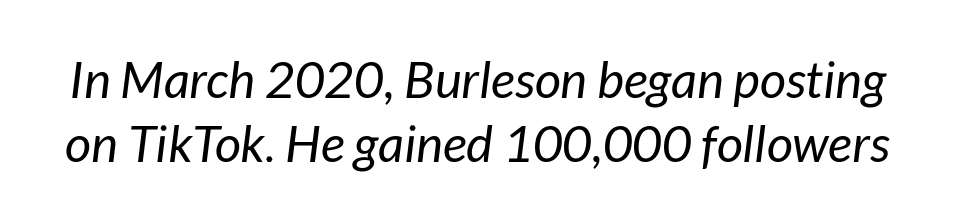
The image shows 51 px regular-weight type, italic (leaning right); set normal line spacing (1.26x), normal letter spacing, not underlined; low stroke contrast and a medium x-height.
